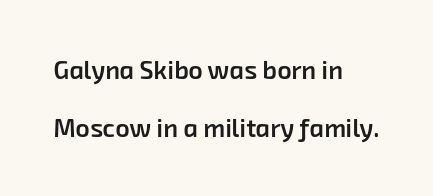
Q: Is the text bold? A: Semi-bold.
Q: Is the text underlined? A: No.
Q: How is the paragraph aligned? A: Left-aligned.
Q: Is the spacing between letters normal or unusually wide? A: Normal.
Q: Is the spacing between lines tight, normal or loose? A: Loose.
